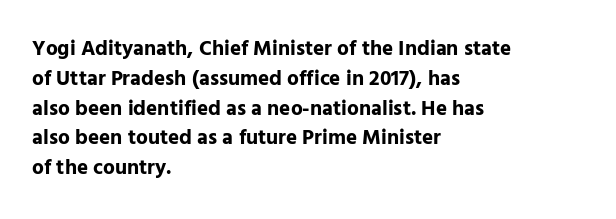
A bare baseline throughout the passage. Heavy-handed strokes throughout: this text is bold. Style check: upright. The setting favours the left margin, as ordinary paragraphs usually do. How are the letters spaced? Ordinarily, with no added tracking.
